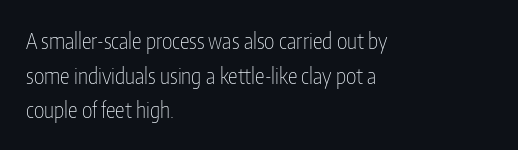
Q: Is the text bold? A: No.
Q: Is the text italic (slanted)? A: No, it is upright.
Q: Is the text underlined? A: No.
Q: How is the paragraph aligned? A: Left-aligned.
Q: Is the spacing between letters normal or unusually wide? A: Normal.
Q: Is the spacing between lines tight, normal or loose? A: Normal.
